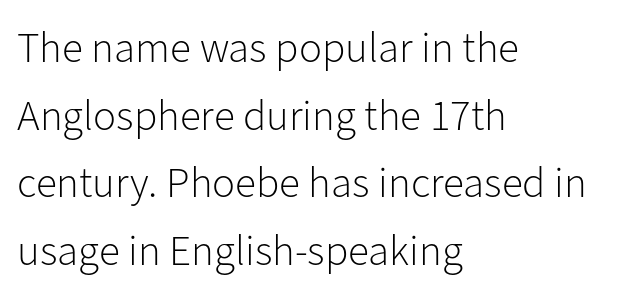
{"serif": "no", "italic": "no", "bold": "no", "weight": "light", "width": "normal", "stroke_contrast": "low", "x_height": "medium", "monospaced": "no", "underline": "no", "align": "left", "line_spacing": "normal", "line_spacing_ratio": 1.57, "letter_spacing": "normal", "letter_spacing_em": 0.0, "glyph_px": 43}
